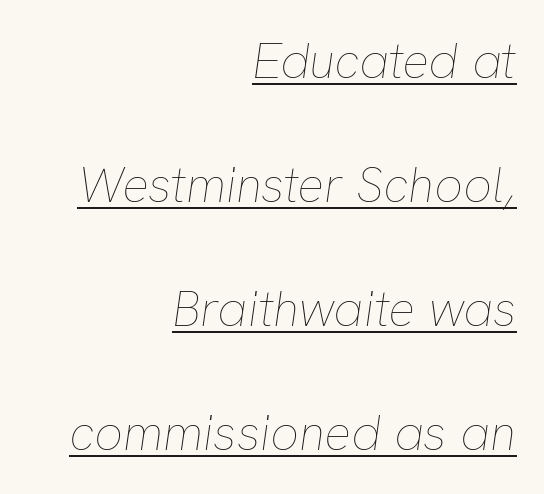
Right-aligned paragraph, ragged on the left. Horizontal bands of white between lines are thick stripes. Slanted lettering throughout. The tracking reads as untouched default to a designer's eye. The letters advance in unequal steps, a hallmark of proportional type.
